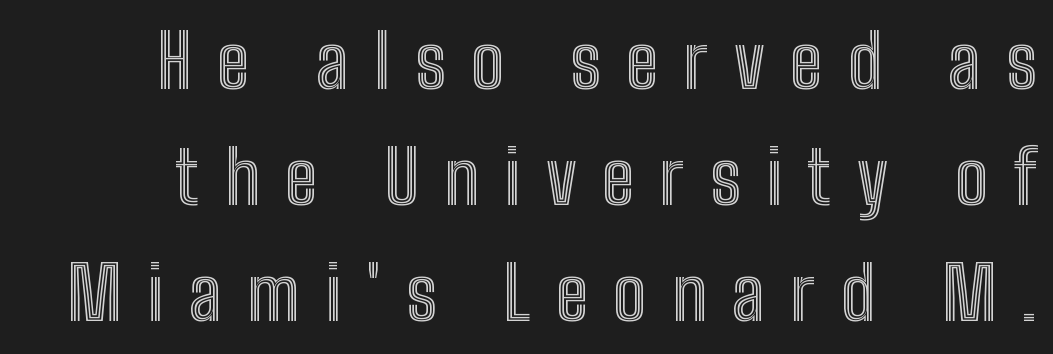
Q: Is the text italic (slanted)? A: No, it is upright.
Q: Is the text underlined? A: No.
Q: Is the spacing between letters normal or unusually wide? A: Unusually wide.
Q: Is the spacing between lines tight, normal or loose? A: Normal.
Q: Width (condensed, normal, or wide)? A: Condensed.
Q: x-height? A: Medium.
Q: Monospaced? A: No.
